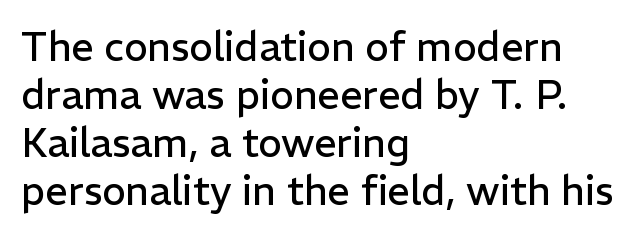
Q: Is the text bold? A: No.
Q: Is the text italic (slanted)? A: No, it is upright.
Q: Is the typeface a serif or a sans-serif typeface? A: Sans-serif.
Q: Is the text underlined? A: No.
Q: How is the paragraph aligned? A: Left-aligned.
Q: Is the spacing between letters normal or unusually wide? A: Normal.
Q: Width (condensed, normal, or wide)? A: Normal.
Q: Stroke contrast? A: Low.
Q: x-height? A: Medium.
Q: Monospaced? A: No.
